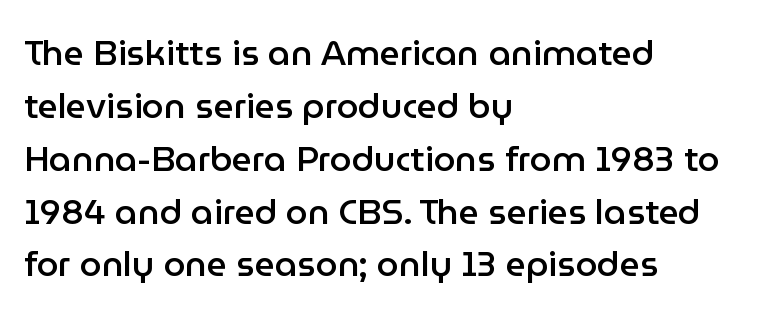
Does the copy run flush right? No — it runs flush left. Note: no serifs on the glyphs. Nothing unusual about the tracking: characters are spaced as the font intends. Underline: absent.
